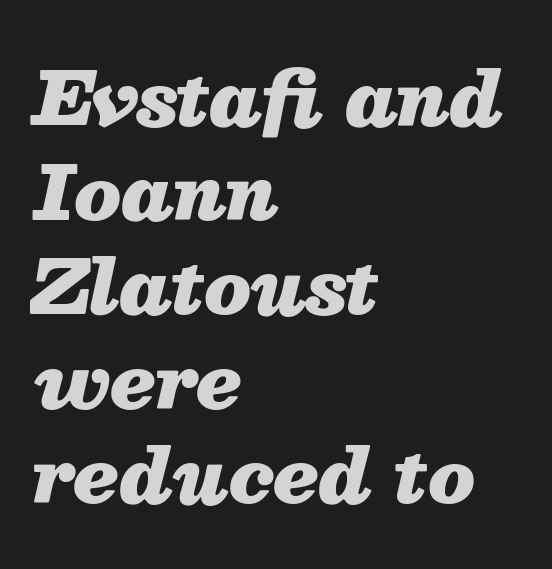
The letters advance in unequal steps, a hallmark of proportional type. On the weight axis this lands at bold, roughly 700. Horizontal alignment here is leftward, the default for most running prose. Honestly, the letter spacing is just normal — you wouldn't notice it. The area under the type is left untouched. The axis of the letterforms is tilted away from vertical.
